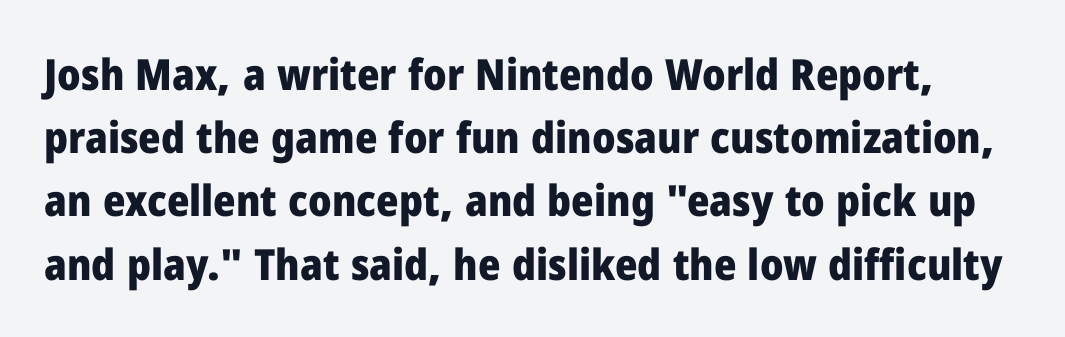
{"serif": "no", "italic": "no", "bold": "yes", "weight": "heavy", "width": "normal", "stroke_contrast": "low", "x_height": "medium", "monospaced": "no", "underline": "no", "line_spacing": "normal", "line_spacing_ratio": 1.47, "letter_spacing": "normal", "letter_spacing_em": 0.0, "glyph_px": 43}
